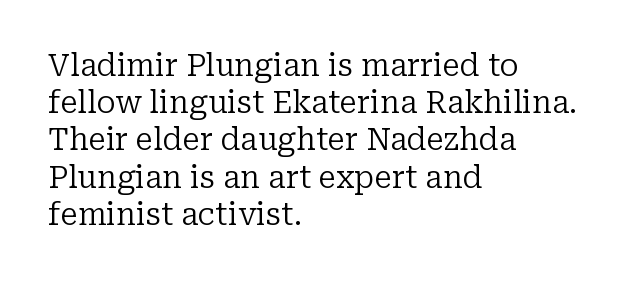
{"serif": "yes", "italic": "no", "bold": "no", "weight": "regular", "width": "normal", "stroke_contrast": "low", "x_height": "medium", "monospaced": "no", "underline": "no", "align": "left", "line_spacing_ratio": 1.24, "letter_spacing": "normal", "letter_spacing_em": 0.0, "glyph_px": 30}
